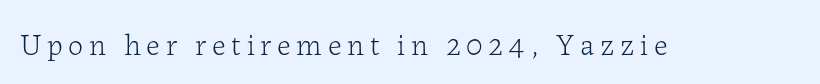
Ordinary non-slanted type is in use. This rendering employs a face with finishing strokes, i.e., a serif. Any mark beneath the type? The region is blank. Bold? No — there's no thickening of the strokes. These lines are rendered in a variable-pitch font.
